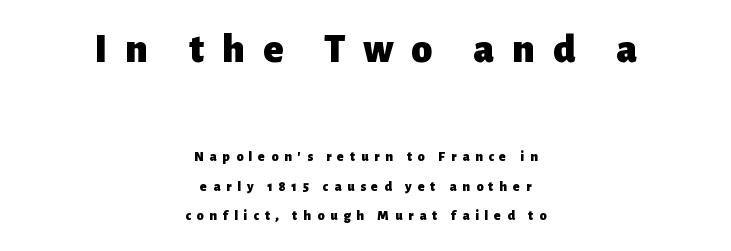
The text was rendered using a sans face with plain stroke endings. The rendering positions every line midway between the sides. Unmarked baselines from the first word to the last. Baseline-to-baseline distance is far greater than the letter height.
